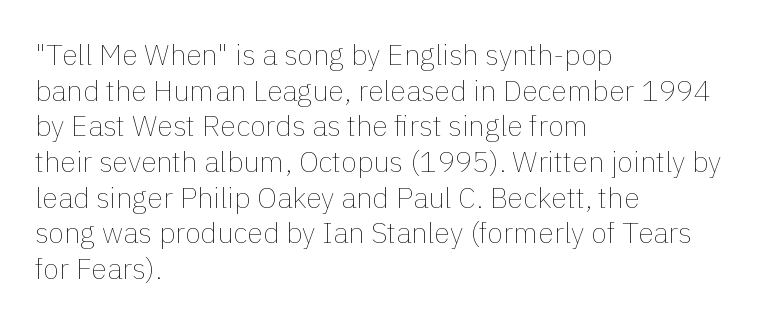
The passage shown is typed in a proportional face where columns would drift. Notice how the passage keeps a crisp vertical edge on the left only. Letter spacing: default. The typography opts for an upright posture over an oblique one. The area under the type is left untouched. Is this a heavy cut? Hardly; it is regular or lighter.
